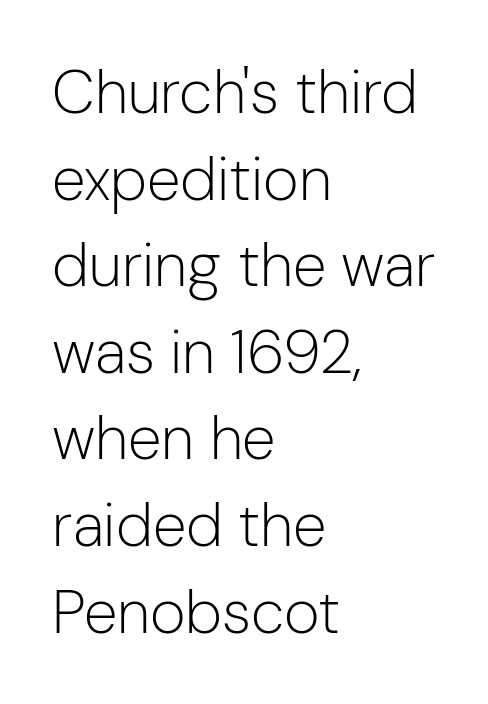
Q: Is the text bold? A: No.
Q: Is the text italic (slanted)? A: No, it is upright.
Q: Is the typeface a serif or a sans-serif typeface? A: Sans-serif.
Q: Is the text underlined? A: No.
Q: How is the paragraph aligned? A: Left-aligned.
Q: Is the spacing between letters normal or unusually wide? A: Normal.
Q: Is the spacing between lines tight, normal or loose? A: Normal.
Q: Width (condensed, normal, or wide)? A: Normal.
Q: Stroke contrast? A: Low.
Q: x-height? A: Medium.
Q: Monospaced? A: No.
